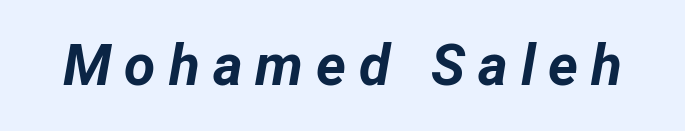
The image shows 57 px bold type, italic (leaning right); set unusually wide letter spacing (+0.23 em), not underlined; low stroke contrast and a medium x-height.
